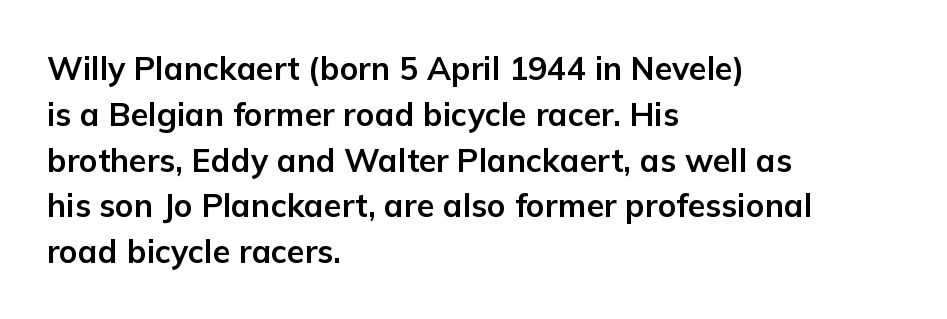
{"serif": "no", "italic": "no", "bold": "yes", "weight": "bold", "width": "normal", "stroke_contrast": "low", "x_height": "medium", "monospaced": "no", "underline": "no", "align": "left", "line_spacing": "normal", "line_spacing_ratio": 1.43, "letter_spacing": "normal", "letter_spacing_em": 0.0, "glyph_px": 32}
